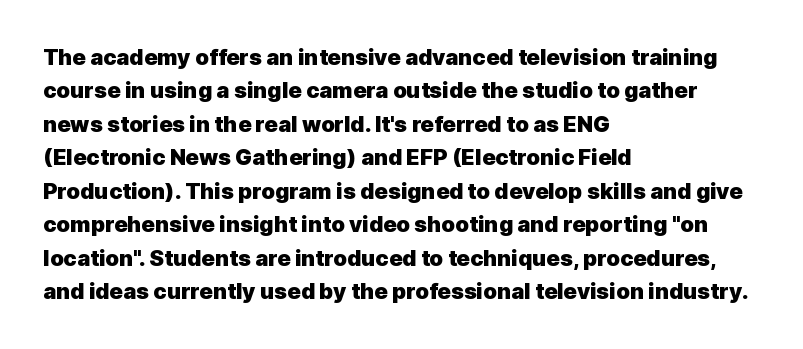
The strip under each line holds only bare page. Between one letter and the next there's only the usual sliver of space. Is there any slant? The stems are plumb. Plenty of ink on the page — the face is bold. Leading matches the norm, producing a regular column.
